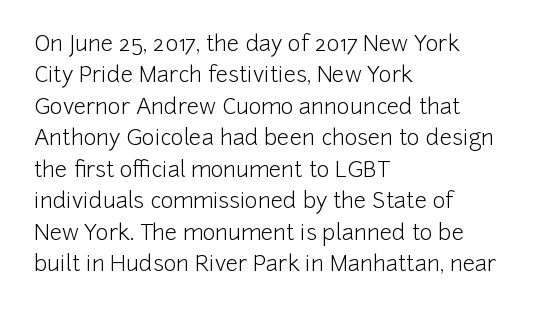
The image shows 22 px text type, upright; set left-aligned, normal line spacing (1.43x), normal letter spacing, not underlined.
